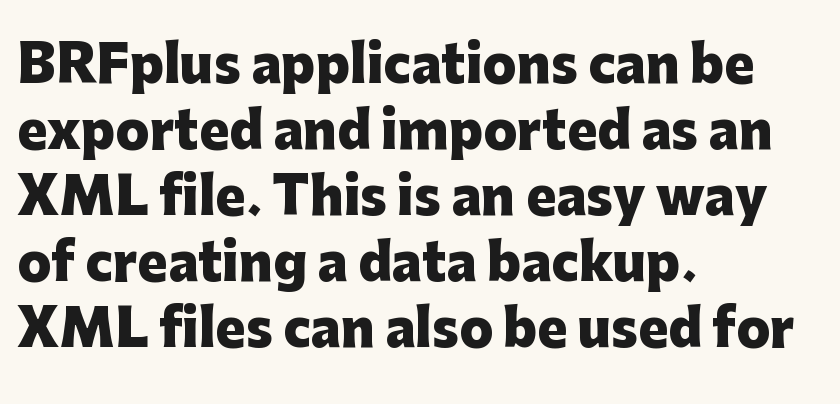
Q: Is the text bold? A: Yes.
Q: Is the text italic (slanted)? A: No, it is upright.
Q: Is the typeface a serif or a sans-serif typeface? A: Sans-serif.
Q: Is the text underlined? A: No.
Q: How is the paragraph aligned? A: Left-aligned.
Q: Is the spacing between letters normal or unusually wide? A: Normal.
Q: Is the spacing between lines tight, normal or loose? A: Normal.
Q: Width (condensed, normal, or wide)? A: Normal.
Q: Stroke contrast? A: Low.
Q: x-height? A: Medium.
Q: Monospaced? A: No.
